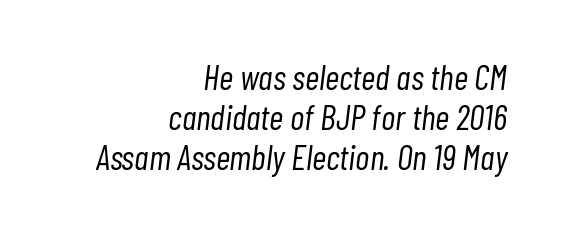
Q: Is the text bold? A: No.
Q: Is the text italic (slanted)? A: Yes, it leans right by about 7 degrees.
Q: Is the text underlined? A: No.
Q: How is the paragraph aligned? A: Right-aligned.
Q: Is the spacing between letters normal or unusually wide? A: Normal.
Q: Is the spacing between lines tight, normal or loose? A: Tight.
Q: Width (condensed, normal, or wide)? A: Condensed.
Q: Stroke contrast? A: Low.
Q: x-height? A: Medium.
Q: Monospaced? A: No.
